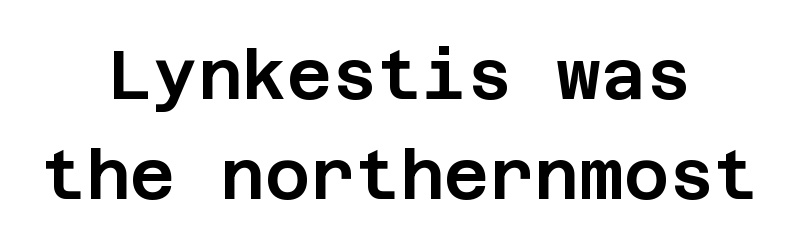
The image shows 69 px sans-serif type, upright; set centered, normal line spacing (1.45x), normal letter spacing, not underlined; low stroke contrast and a large x-height.
